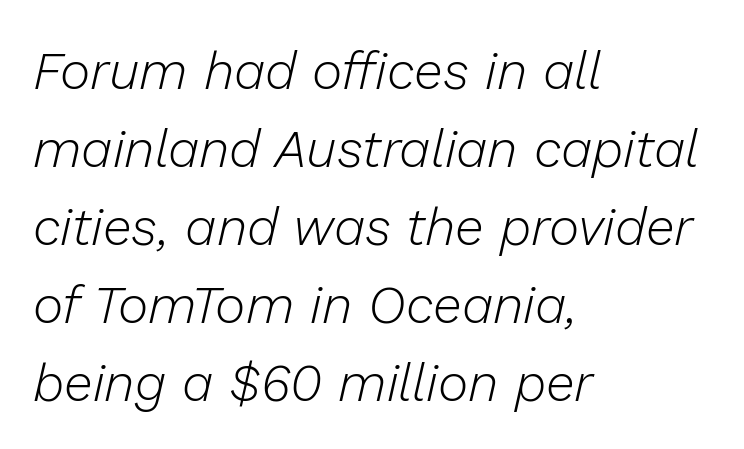
Q: Is the text bold? A: No.
Q: Is the text italic (slanted)? A: Yes, it leans right by about 13 degrees.
Q: Is the text underlined? A: No.
Q: How is the paragraph aligned? A: Left-aligned.
Q: Is the spacing between letters normal or unusually wide? A: Normal.
Q: Is the spacing between lines tight, normal or loose? A: Normal.
Q: Width (condensed, normal, or wide)? A: Normal.
Q: Stroke contrast? A: Low.
Q: x-height? A: Medium.
Q: Monospaced? A: No.
